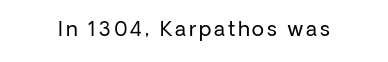
The image shows 20 px text type, upright; set not underlined.
